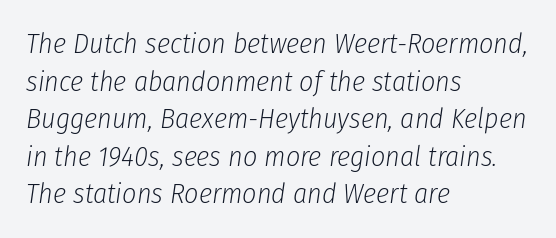
The image shows 28 px light, condensed type, italic (leaning right); set left-aligned, normal line spacing (1.34x), normal letter spacing, not underlined; low stroke contrast and a medium x-height.
